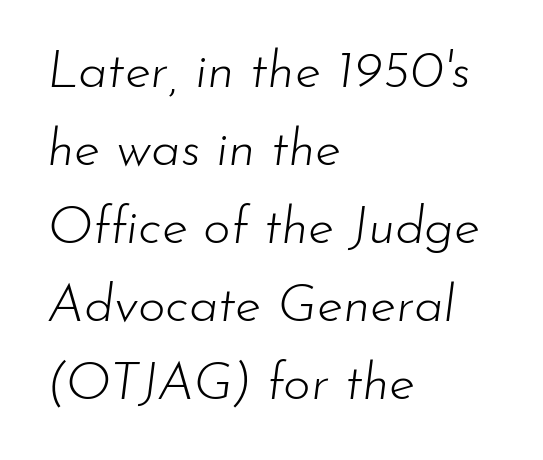
Quick note: interline space is typical. The passage shown is not underscored anywhere. Rendered with sloped, italic letterforms. Here the designer chose a conventional face with non-uniform glyph widths.
